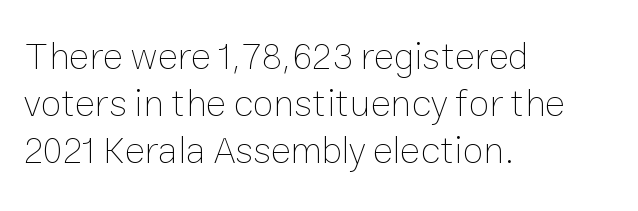
Q: Is the text bold? A: No.
Q: Is the text italic (slanted)? A: No, it is upright.
Q: Is the text underlined? A: No.
Q: How is the paragraph aligned? A: Left-aligned.
Q: Is the spacing between letters normal or unusually wide? A: Normal.
Q: Width (condensed, normal, or wide)? A: Normal.
Q: Stroke contrast? A: Low.
Q: x-height? A: Medium.
Q: Monospaced? A: No.
